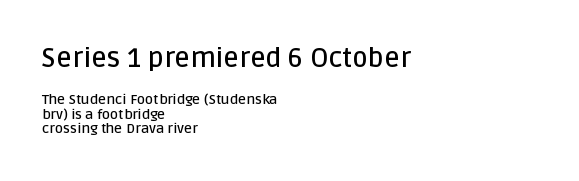
{"italic": "no", "bold": "semi", "underline": "no", "align": "left", "line_spacing": "tight", "line_spacing_ratio": 1.03, "letter_spacing": "normal", "letter_spacing_em": 0.0, "larger_block": "first", "size_ratio": 1.93, "glyph_px": 27}
